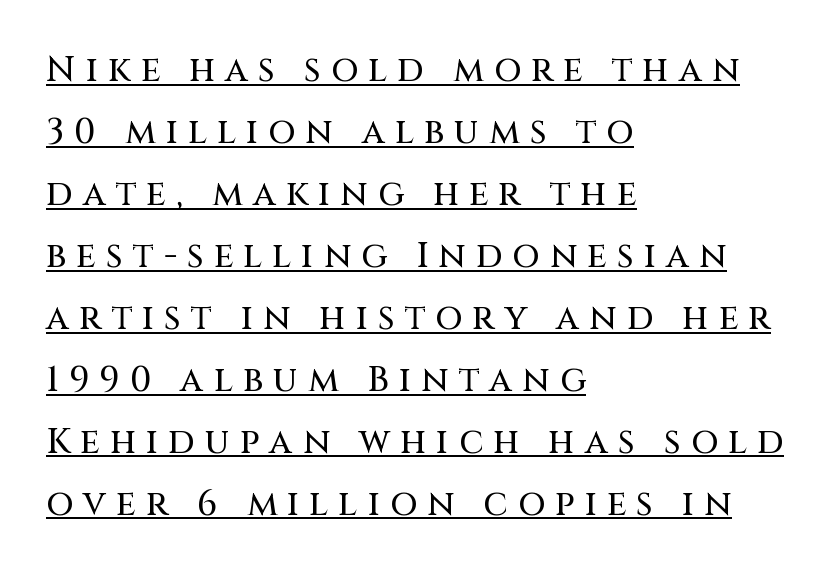
The image shows 35 px sans-serif type, upright; set left-aligned, line spacing 1.77x, unusually wide letter spacing (+0.29 em), underlined; medium stroke contrast and a large x-height.
